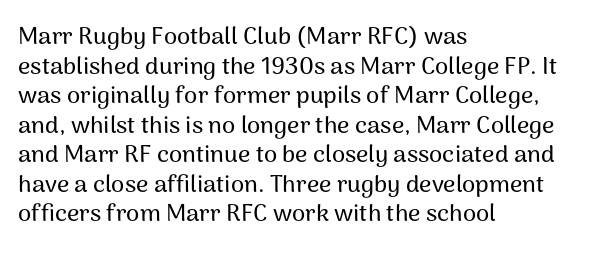
The rag falls on the right side of this text block. This sample uses an upright cut, with every glyph sitting square on the baseline. This sample uses plain, unmodified letter spacing. The strip under each line holds only bare page.
